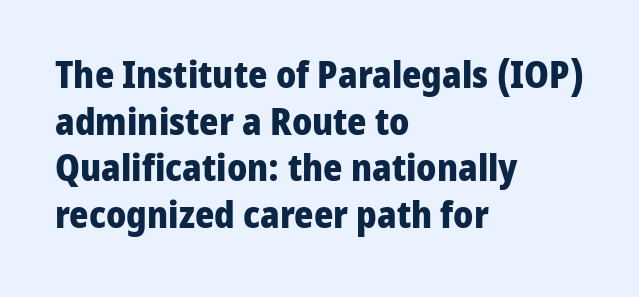
Q: Is the text bold? A: Yes.
Q: Is the text italic (slanted)? A: No, it is upright.
Q: Is the typeface a serif or a sans-serif typeface? A: Sans-serif.
Q: Is the text underlined? A: No.
Q: How is the paragraph aligned? A: Left-aligned.
Q: Is the spacing between letters normal or unusually wide? A: Normal.
Q: Is the spacing between lines tight, normal or loose? A: Normal.
Q: Width (condensed, normal, or wide)? A: Normal.
Q: Stroke contrast? A: Low.
Q: x-height? A: Medium.
Q: Monospaced? A: No.
